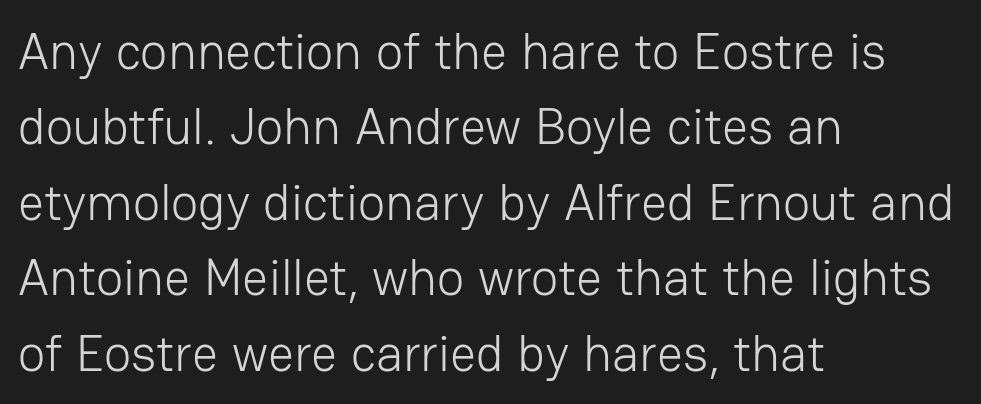
Q: Is the text bold? A: No.
Q: Is the text italic (slanted)? A: No, it is upright.
Q: Is the typeface a serif or a sans-serif typeface? A: Sans-serif.
Q: Is the text underlined? A: No.
Q: How is the paragraph aligned? A: Left-aligned.
Q: Is the spacing between letters normal or unusually wide? A: Normal.
Q: Is the spacing between lines tight, normal or loose? A: Normal.
Q: Width (condensed, normal, or wide)? A: Normal.
Q: Stroke contrast? A: Low.
Q: x-height? A: Medium.
Q: Monospaced? A: No.
